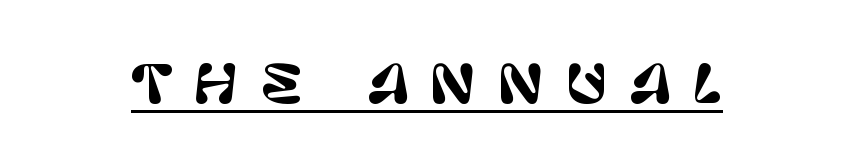
Q: Is the text italic (slanted)? A: Yes.
Q: Is the typeface a serif or a sans-serif typeface? A: Sans-serif.
Q: Is the text underlined? A: Yes.
Q: Is the spacing between letters normal or unusually wide? A: Unusually wide.
Q: Width (condensed, normal, or wide)? A: Normal.
Q: Stroke contrast? A: Low.
Q: x-height? A: Large.
Q: Monospaced? A: No.
